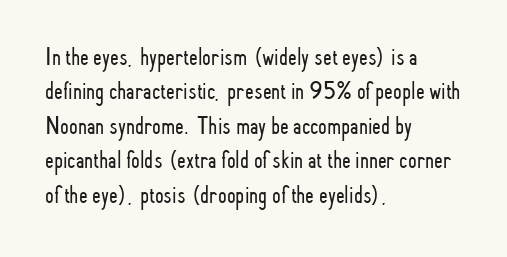
Spacing between characters is what you'd get straight out of the box. The passage shown is not underscored anywhere. The lines in this sample share a left origin and differ only in where they stop. The lines sit at an ordinary, default distance from one another. Is the type heavy? It reads as light-to-regular instead.
